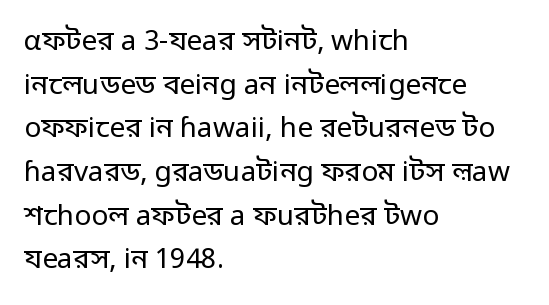
Q: Is the text bold? A: No.
Q: Is the text italic (slanted)? A: No, it is upright.
Q: Is the typeface a serif or a sans-serif typeface? A: Sans-serif.
Q: Is the text underlined? A: No.
Q: How is the paragraph aligned? A: Left-aligned.
Q: Is the spacing between letters normal or unusually wide? A: Normal.
Q: Is the spacing between lines tight, normal or loose? A: Normal.
Q: Width (condensed, normal, or wide)? A: Normal.
Q: Stroke contrast? A: Low.
Q: x-height? A: Medium.
Q: Monospaced? A: No.
